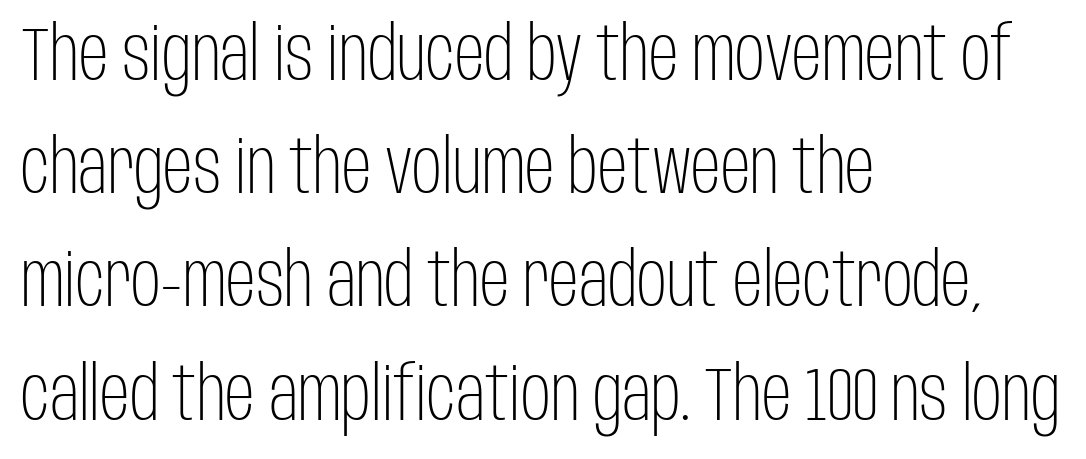
Q: Is the text bold? A: No.
Q: Is the text italic (slanted)? A: No, it is upright.
Q: Is the typeface a serif or a sans-serif typeface? A: Sans-serif.
Q: Is the text underlined? A: No.
Q: How is the paragraph aligned? A: Left-aligned.
Q: Is the spacing between letters normal or unusually wide? A: Normal.
Q: Is the spacing between lines tight, normal or loose? A: Normal.
Q: Width (condensed, normal, or wide)? A: Condensed.
Q: Stroke contrast? A: Low.
Q: x-height? A: Large.
Q: Monospaced? A: No.
